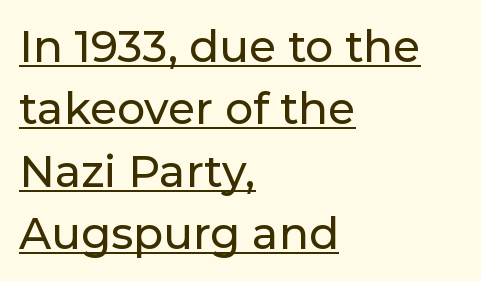
Q: Is the text italic (slanted)? A: No, it is upright.
Q: Is the typeface a serif or a sans-serif typeface? A: Sans-serif.
Q: Is the text underlined? A: Yes.
Q: How is the paragraph aligned? A: Left-aligned.
Q: Is the spacing between letters normal or unusually wide? A: Normal.
Q: Is the spacing between lines tight, normal or loose? A: Normal.
Q: Width (condensed, normal, or wide)? A: Normal.
Q: Stroke contrast? A: Low.
Q: x-height? A: Medium.
Q: Monospaced? A: No.
